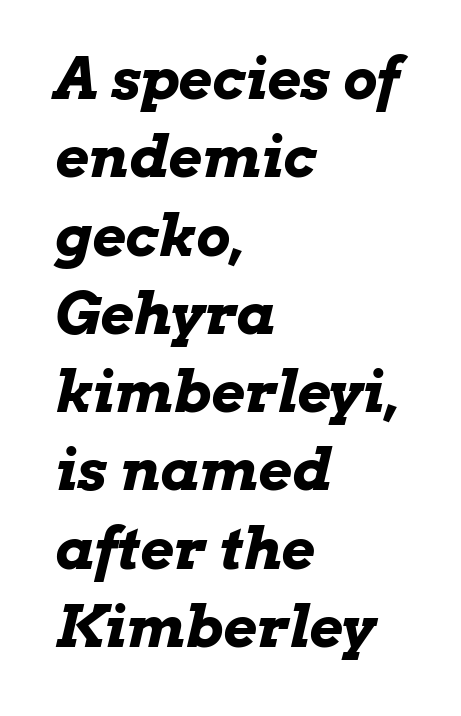
You could call the tracking neutral — neither tight nor loose. Unmarked baselines from the first word to the last. Rendered with sloped, italic letterforms. The text block is weighted toward the left margin, trailing off unevenly rightward. Students, observe: this is what conventionally led text looks like.
